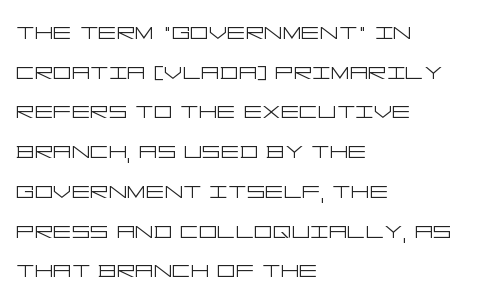
Leading: standard. This is roman type, the default non-slanted kind. A clean baseline with only descenders dipping below it. Does extra space separate the letters? No, they use regular spacing. Stem width sits at or under what a default text font uses.
